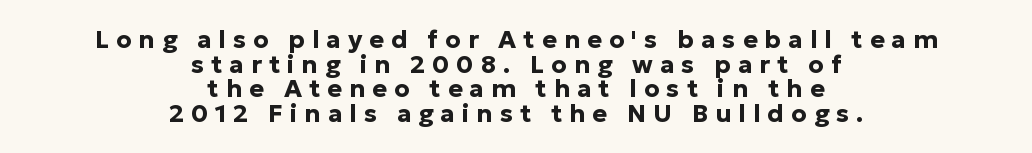
This sample uses an upright cut, with every glyph sitting square on the baseline. Leading: reduced. Heavy-handed strokes throughout: this text is bold. Underline: absent. Which margin do the lines hug? Neither — every line sits in the middle. Short note: letters widely spaced.
